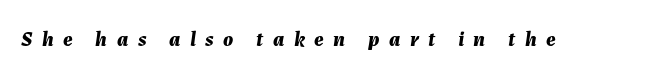
This rendering widens character spacing well past its baseline value. The strip under each line holds only bare page. Weight check: bold — yes, fully. If you drew a line through each stem, it would be angled.
